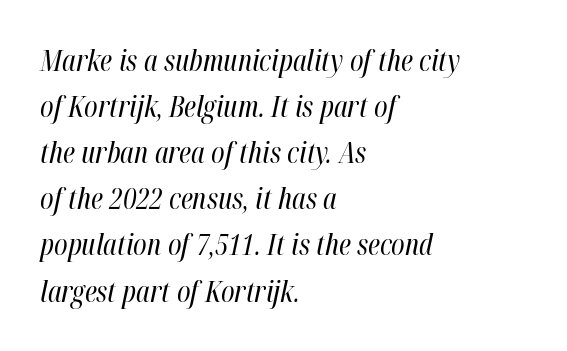
{"italic": "yes", "lean": "right", "slant_degrees": 12, "bold": "no", "weight": "regular", "width": "condensed", "stroke_contrast": "high", "x_height": "medium", "monospaced": "no", "underline": "no", "align": "left", "line_spacing": "normal", "line_spacing_ratio": 1.59, "letter_spacing": "normal", "letter_spacing_em": 0.0, "glyph_px": 29}
